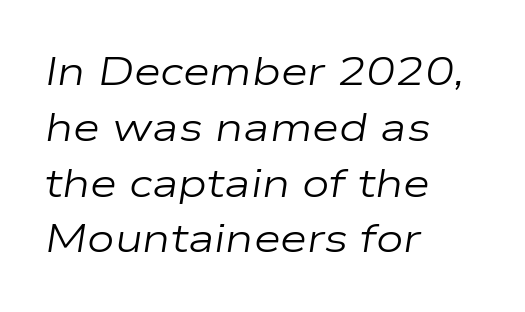
The image shows 39 px regular-weight, wide type, italic (leaning right); set left-aligned, normal line spacing (1.43x), normal letter spacing, not underlined; low stroke contrast and a medium x-height.
